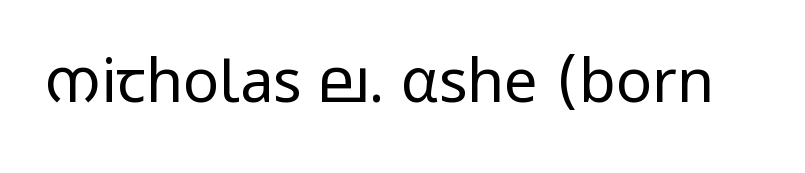
{"serif": "no", "italic": "no", "bold": "no", "weight": "regular", "width": "normal", "stroke_contrast": "low", "x_height": "medium", "monospaced": "no", "underline": "no", "letter_spacing": "normal", "letter_spacing_em": 0.0, "glyph_px": 60}
